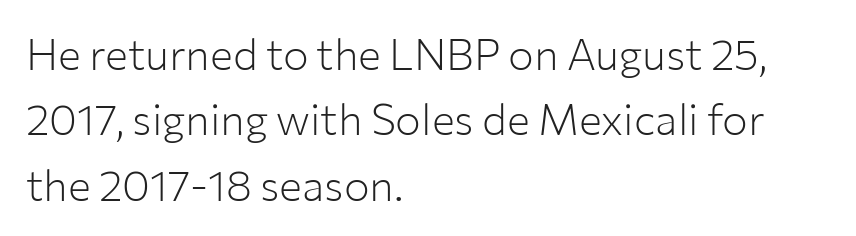
{"serif": "no", "italic": "no", "bold": "no", "weight": "light", "width": "normal", "stroke_contrast": "low", "x_height": "medium", "monospaced": "no", "underline": "no", "align": "left", "line_spacing": "normal", "line_spacing_ratio": 1.52, "letter_spacing": "normal", "letter_spacing_em": 0.0, "glyph_px": 43}
